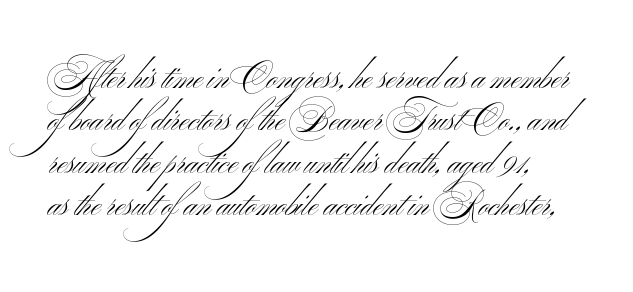
The image shows 34 px light, wide sans-serif type; set normal line spacing (1.25x), normal letter spacing, not underlined; medium stroke contrast and a small x-height.
